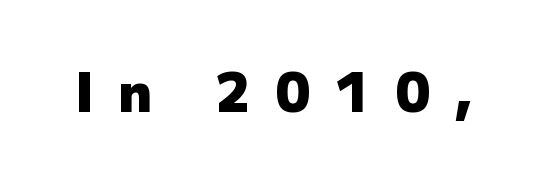
Q: Is the text bold? A: Yes.
Q: Is the text italic (slanted)? A: No, it is upright.
Q: Is the typeface a serif or a sans-serif typeface? A: Sans-serif.
Q: Is the text underlined? A: No.
Q: Is the spacing between letters normal or unusually wide? A: Unusually wide.
Q: Width (condensed, normal, or wide)? A: Normal.
Q: Stroke contrast? A: Low.
Q: x-height? A: Medium.
Q: Monospaced? A: No.
